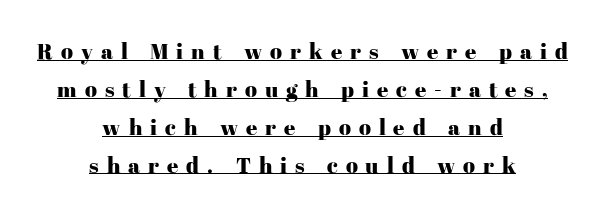
Compared with typical body copy, the letter spacing here is much looser. Leftover space on each line is divided equally before and after the words. Posture: straight, roman, zero tilt. Compared with undecorated copy, this sample adds a rule below the words.
